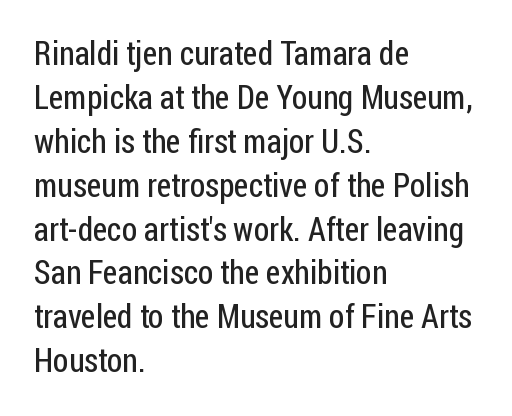
Notice how the stems are strictly vertical — no italics here. You could call the tracking neutral — neither tight nor loose. Nobody drew a line under any word here. The rendering uses a moderate line-height, typical for paragraphs. Is the type heavy? It reads as light-to-regular instead.
